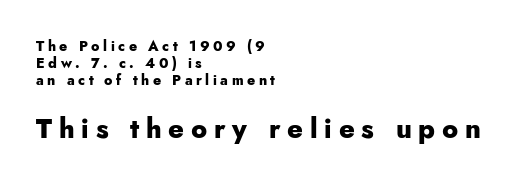
The image shows 27 px bold type, upright; set left-aligned, line spacing 1.23x, unusually wide letter spacing (+0.25 em), not underlined; the second (bottom) block is 1.93x larger.
